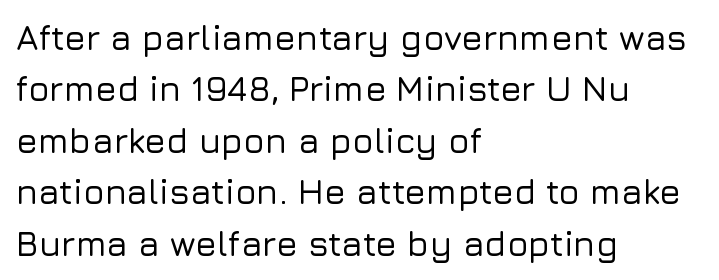
These lines keep a tight, regular rhythm from letter to letter. Teacher's note: observe the even left margin — that is flush-left alignment. Check the space under the baseline: it is left empty. Each letter's strokes conclude bluntly, with no projecting serifs. Is this a fixed-width face? No — the glyphs have proportional, varying widths.
